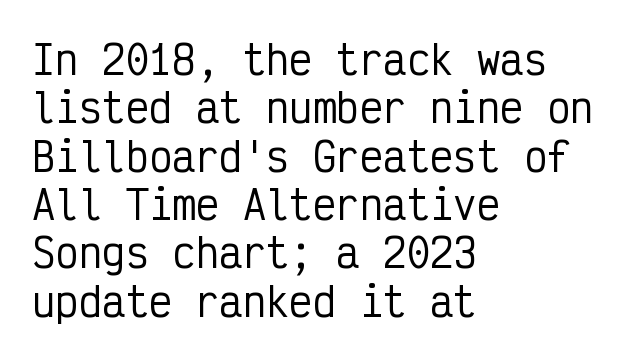
{"serif": "no", "italic": "no", "width": "condensed", "stroke_contrast": "low", "x_height": "medium", "monospaced": "yes", "underline": "no", "align": "left", "line_spacing_ratio": 1.24, "letter_spacing": "normal", "letter_spacing_em": 0.0, "glyph_px": 39}
